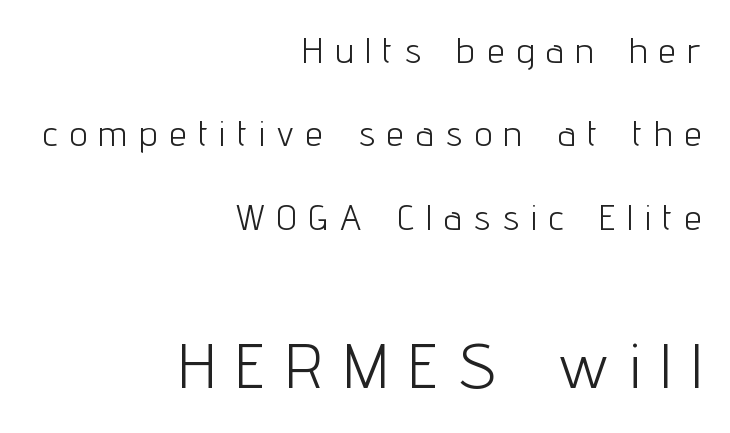
The image shows 62 px light, condensed sans-serif type, upright; set right-aligned, loose line spacing (2.38x), unusually wide letter spacing (+0.36 em), not underlined; the second (bottom) block is 1.77x larger; low stroke contrast and a medium x-height.
